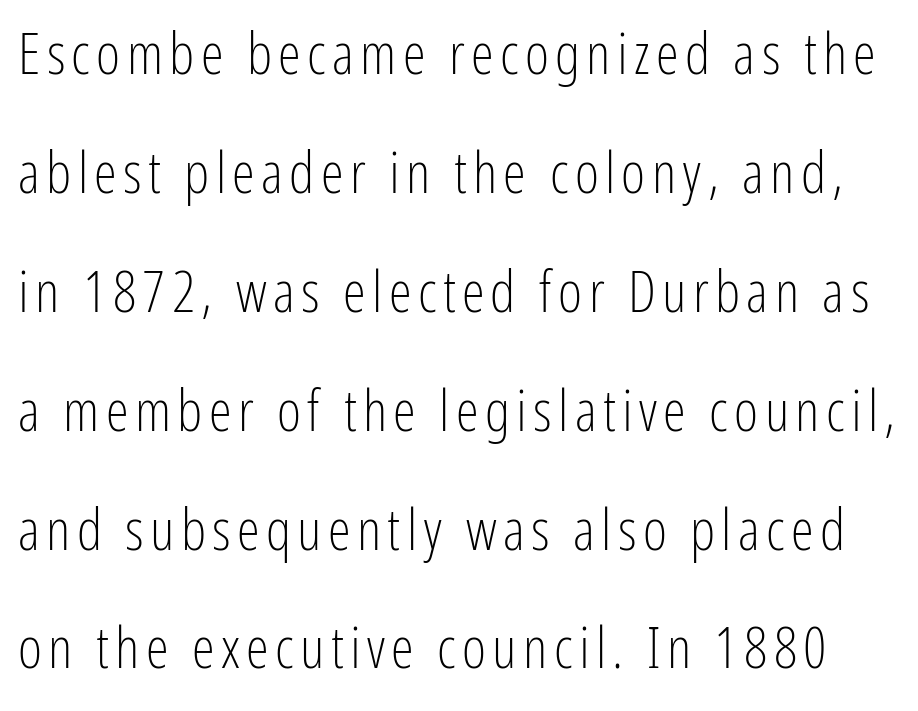
The letters stand straight up with perfectly vertical stems. The space directly below the letters is spotless. In terms of leading, this rendering errs on the spacious side. What kind of face is this? One without serifs — a sans. Character widths vary here, with narrow letters taking less room than wide ones.
